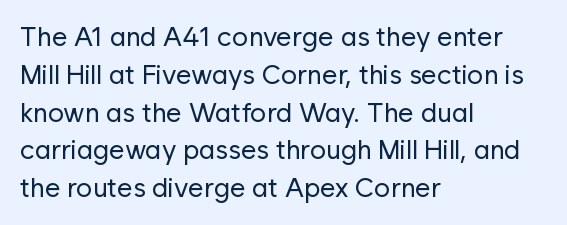
The image shows 27 px text type, upright; set left-aligned, normal line spacing (1.4x), normal letter spacing, not underlined.
